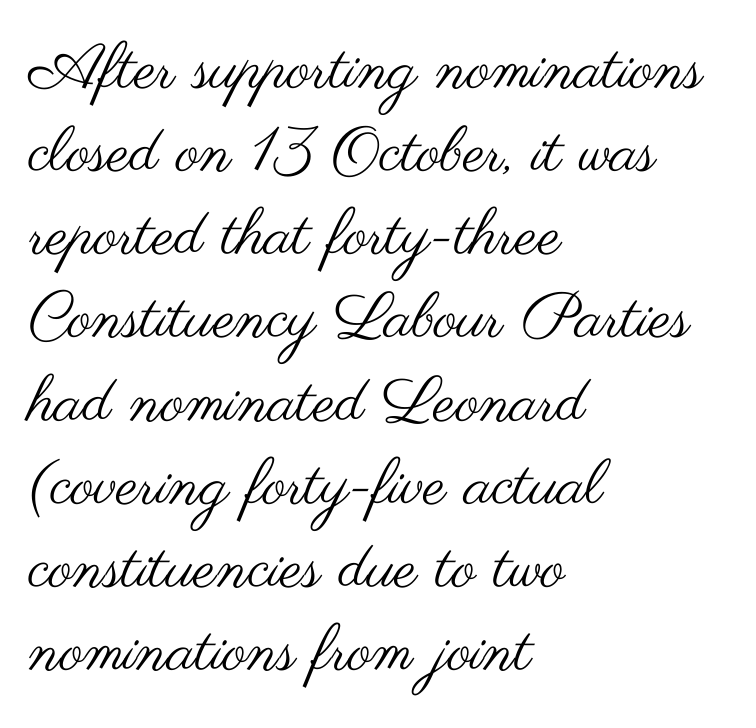
Students, observe: this is what conventionally led text looks like. The ragged edge is on the right, which tells us the setting is flush left. Serif or sans? Sans — the stroke terminals are bare.
